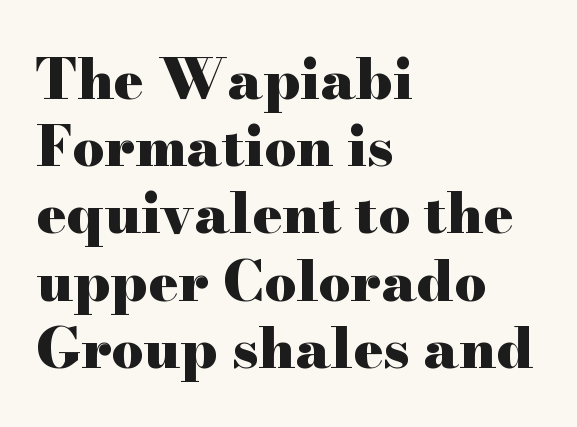
Q: Is the text bold? A: Yes.
Q: Is the text italic (slanted)? A: No, it is upright.
Q: Is the typeface a serif or a sans-serif typeface? A: Serif.
Q: Is the text underlined? A: No.
Q: How is the paragraph aligned? A: Left-aligned.
Q: Is the spacing between letters normal or unusually wide? A: Normal.
Q: Width (condensed, normal, or wide)? A: Wide.
Q: Stroke contrast? A: High.
Q: x-height? A: Small.
Q: Monospaced? A: No.
